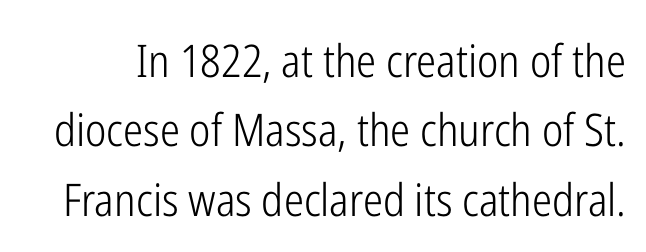
Q: Is the text bold? A: No.
Q: Is the text italic (slanted)? A: No, it is upright.
Q: Is the typeface a serif or a sans-serif typeface? A: Sans-serif.
Q: Is the text underlined? A: No.
Q: Is the spacing between letters normal or unusually wide? A: Normal.
Q: Is the spacing between lines tight, normal or loose? A: Normal.
Q: Width (condensed, normal, or wide)? A: Condensed.
Q: Stroke contrast? A: Low.
Q: x-height? A: Medium.
Q: Monospaced? A: No.
